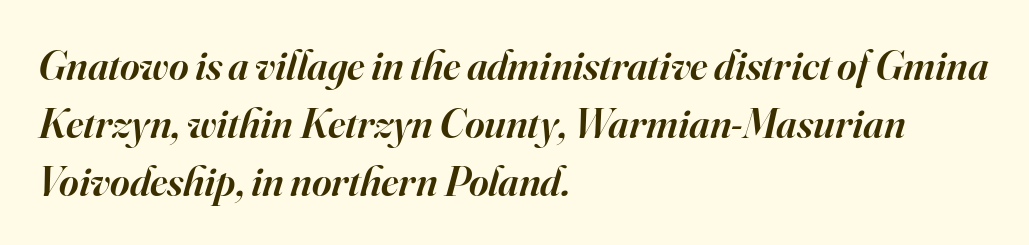
The image shows 42 px semibold serif type, italic (leaning right); set left-aligned, normal line spacing (1.38x), normal letter spacing, not underlined; high stroke contrast and a small x-height.
